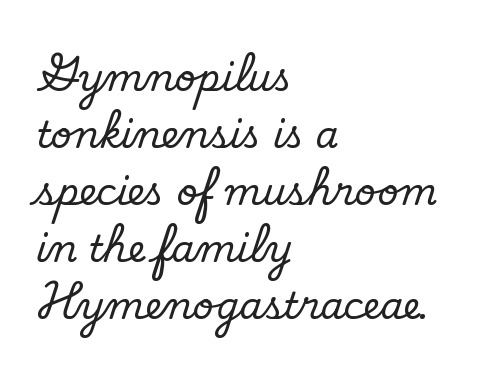
The image shows 37 px regular-weight sans-serif type; set left-aligned, normal line spacing (1.54x), normal letter spacing, not underlined; low stroke contrast and a small x-height.
